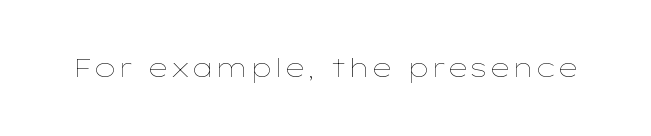
{"italic": "no", "bold": "no", "underline": "no", "letter_spacing": "normal", "letter_spacing_em": 0.0, "glyph_px": 25}
